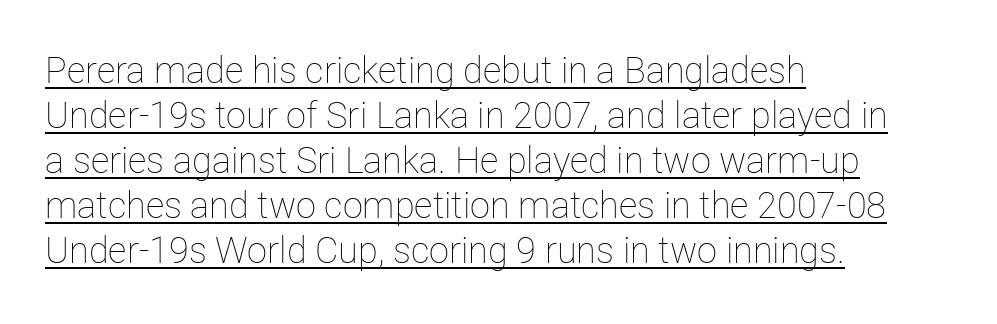
{"italic": "no", "bold": "no", "weight": "thin", "width": "normal", "stroke_contrast": "low", "x_height": "medium", "monospaced": "no", "underline": "yes", "align": "left", "line_spacing": "normal", "line_spacing_ratio": 1.25, "letter_spacing": "normal", "letter_spacing_em": 0.0, "glyph_px": 36}
